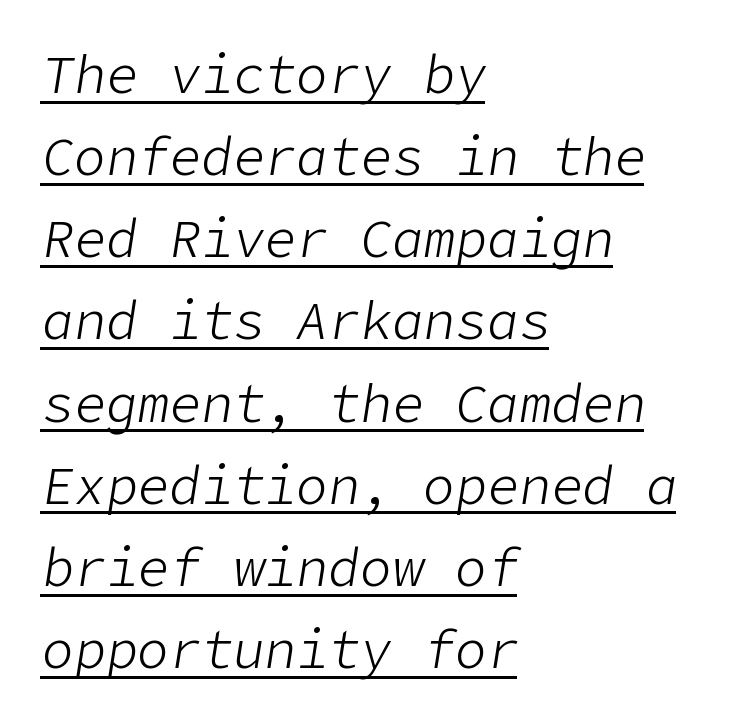
{"italic": "yes", "lean": "right", "slant_degrees": 9, "bold": "no", "weight": "light", "width": "normal", "stroke_contrast": "low", "x_height": "medium", "underline": "yes", "align": "left", "line_spacing": "normal", "line_spacing_ratio": 1.55, "letter_spacing": "normal", "letter_spacing_em": 0.0, "glyph_px": 53}
